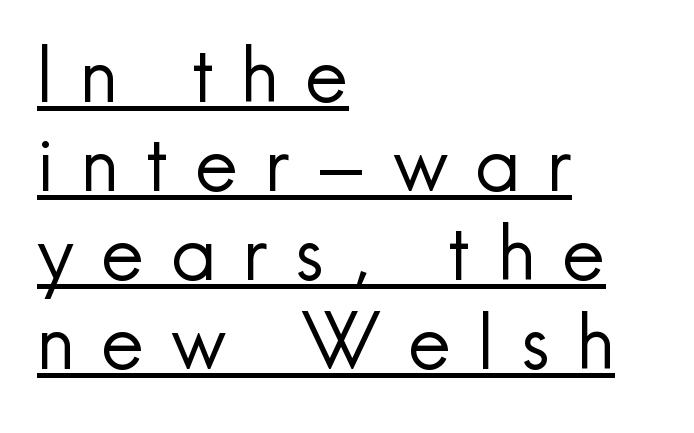
Q: Is the text bold? A: No.
Q: Is the text italic (slanted)? A: No, it is upright.
Q: Is the typeface a serif or a sans-serif typeface? A: Sans-serif.
Q: Is the text underlined? A: Yes.
Q: How is the paragraph aligned? A: Left-aligned.
Q: Is the spacing between letters normal or unusually wide? A: Unusually wide.
Q: Width (condensed, normal, or wide)? A: Normal.
Q: x-height? A: Small.
Q: Monospaced? A: No.
